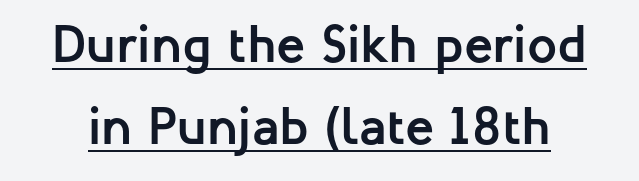
The image shows 53 px semibold sans-serif type, upright; set normal line spacing (1.55x), normal letter spacing, underlined; low stroke contrast and a medium x-height.
